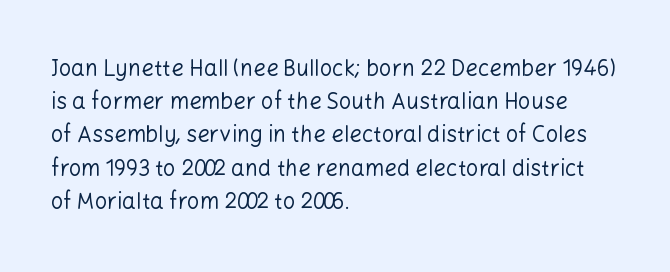
The image shows 22 px text type, upright; set left-aligned, normal line spacing (1.51x), normal letter spacing, not underlined.
